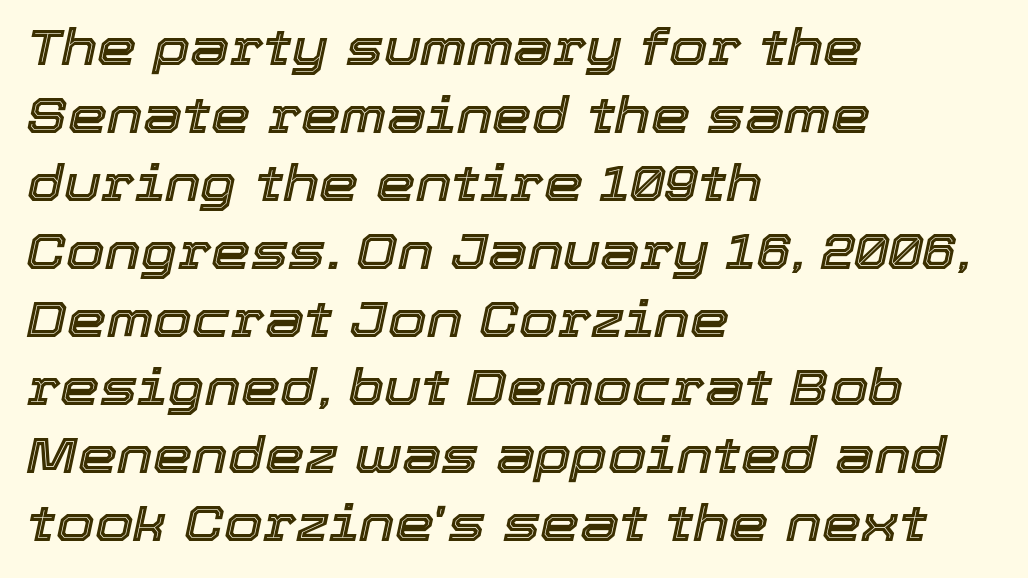
These lines are rendered in a variable-pitch font. The space beneath each line is pristine and unruled. All the whitespace from short lines collects on the right. This sample uses plain, unmodified letter spacing.
